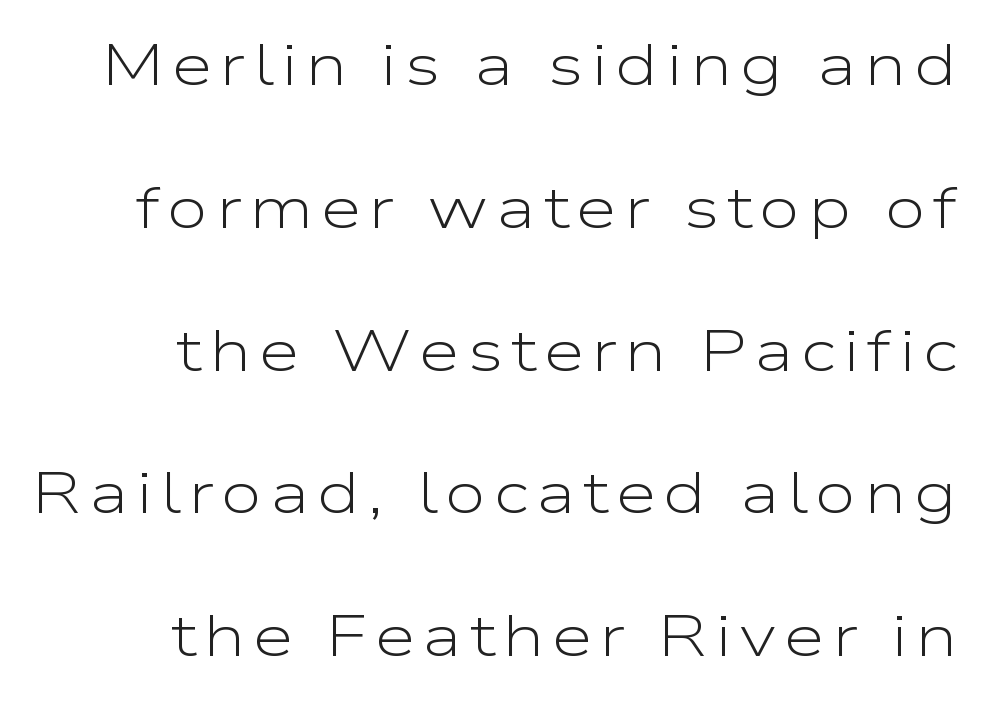
The image shows 59 px light, wide sans-serif type, upright; set right-aligned, loose line spacing (2.42x), not underlined; low stroke contrast and a medium x-height.
